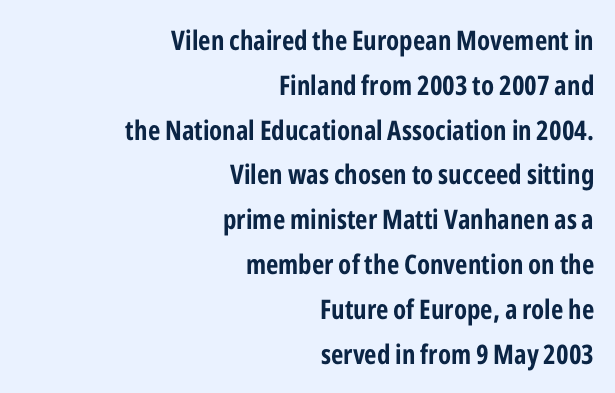
{"italic": "no", "bold": "yes", "underline": "no", "align": "right", "line_spacing": "normal", "line_spacing_ratio": 1.66, "letter_spacing": "normal", "letter_spacing_em": 0.0, "glyph_px": 27}
